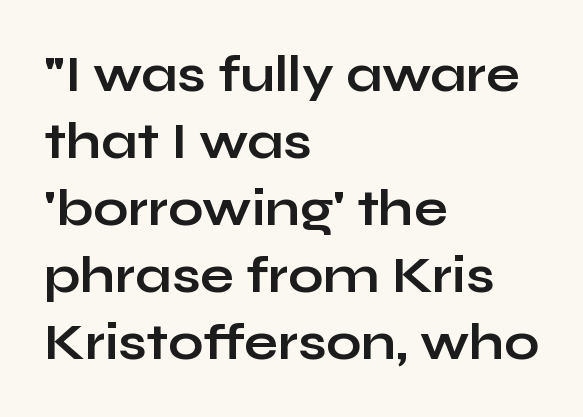
{"serif": "no", "italic": "no", "bold": "yes", "weight": "bold", "width": "wide", "stroke_contrast": "low", "x_height": "medium", "monospaced": "no", "underline": "no", "align": "left", "line_spacing": "normal", "line_spacing_ratio": 1.34, "letter_spacing": "normal", "letter_spacing_em": 0.0, "glyph_px": 50}
